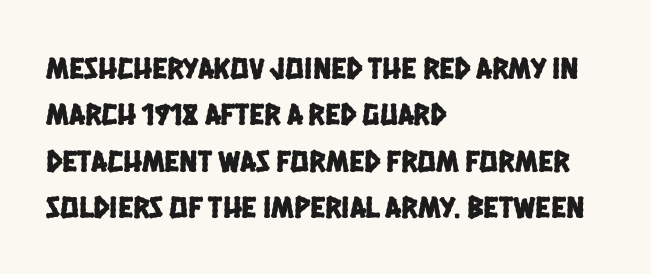
Q: Is the typeface a serif or a sans-serif typeface? A: Sans-serif.
Q: Is the text underlined? A: No.
Q: How is the paragraph aligned? A: Left-aligned.
Q: Is the spacing between letters normal or unusually wide? A: Normal.
Q: Is the spacing between lines tight, normal or loose? A: Normal.
Q: Width (condensed, normal, or wide)? A: Condensed.
Q: Stroke contrast? A: Low.
Q: x-height? A: Large.
Q: Monospaced? A: No.
